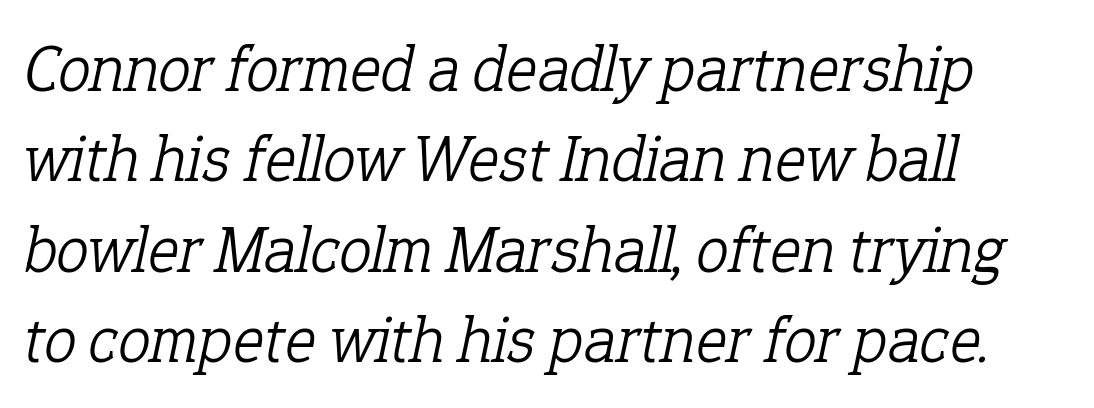
Line spacing here is normal. Do the characters align in a grid? No, the font is proportional. A classic flush-left, rag-right setting is used for this passage. The gaps between neighbouring characters are ordinary and unremarkable.
